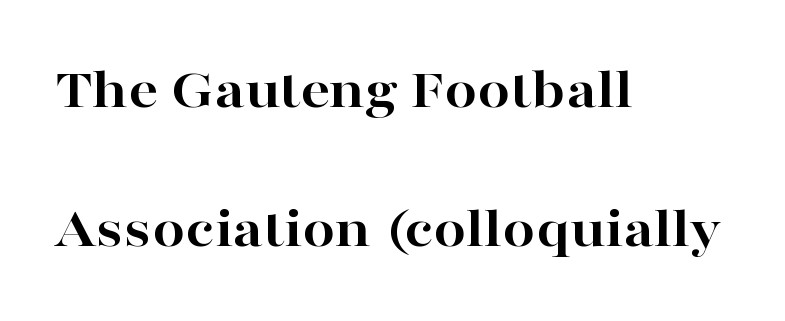
{"serif": "yes", "italic": "no", "bold": "yes", "weight": "bold", "width": "wide", "stroke_contrast": "high", "x_height": "medium", "monospaced": "no", "underline": "no", "align": "left", "line_spacing": "loose", "line_spacing_ratio": 2.4, "letter_spacing": "normal", "letter_spacing_em": 0.0, "glyph_px": 58}
